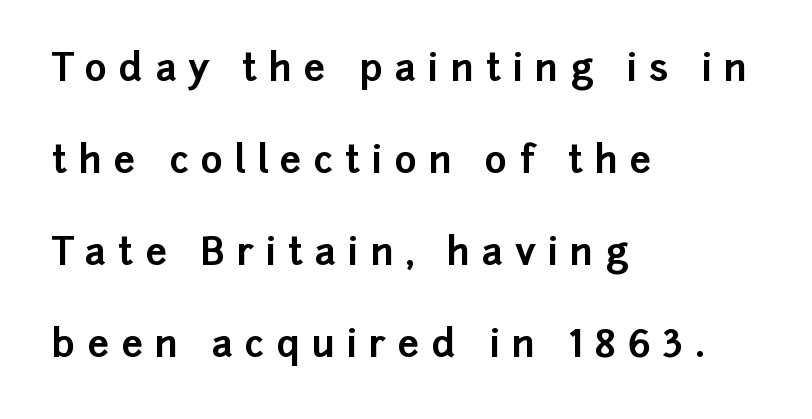
The image shows 38 px bold sans-serif type, upright; set left-aligned, loose line spacing (2.42x), unusually wide letter spacing (+0.31 em), not underlined; low stroke contrast and a medium x-height.
